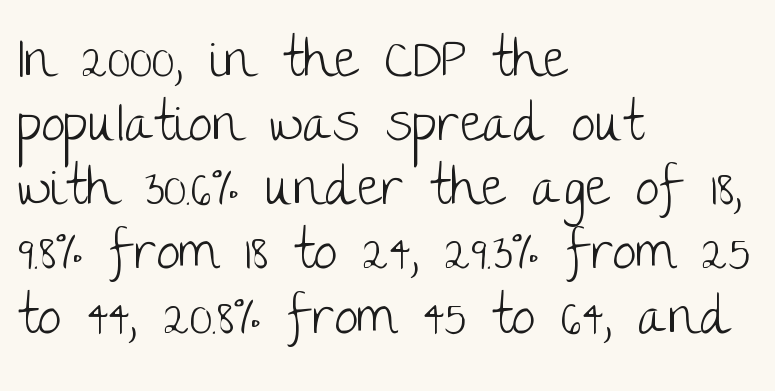
{"serif": "no", "italic": "no", "bold": "no", "weight": "light", "width": "normal", "stroke_contrast": "low", "x_height": "large", "monospaced": "no", "underline": "no", "align": "left", "line_spacing_ratio": 1.21, "letter_spacing": "normal", "letter_spacing_em": 0.0, "glyph_px": 53}
